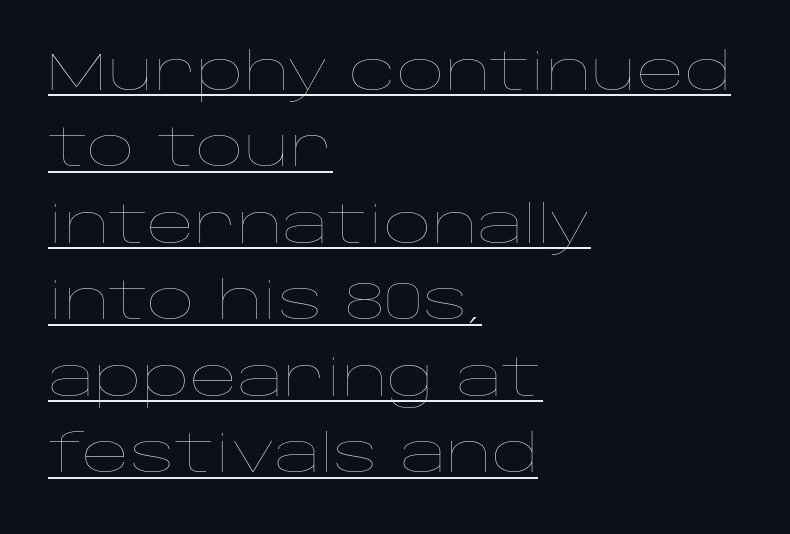
{"italic": "no", "bold": "no", "weight": "thin", "width": "wide", "stroke_contrast": "low", "x_height": "large", "monospaced": "no", "underline": "yes", "align": "left", "line_spacing": "normal", "line_spacing_ratio": 1.47, "letter_spacing": "normal", "letter_spacing_em": 0.0, "glyph_px": 52}
